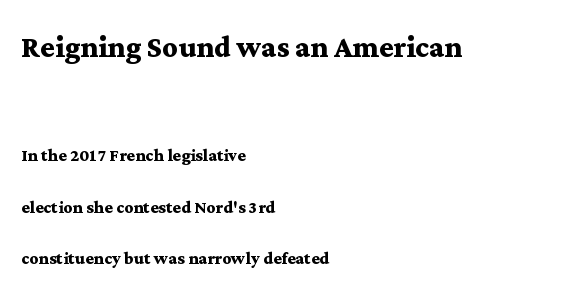
The image shows 38 px semibold, wide serif type, upright; set left-aligned, loose line spacing (2.34x), normal letter spacing, not underlined; the first (top) block is 1.73x larger; medium stroke contrast and a medium x-height.
